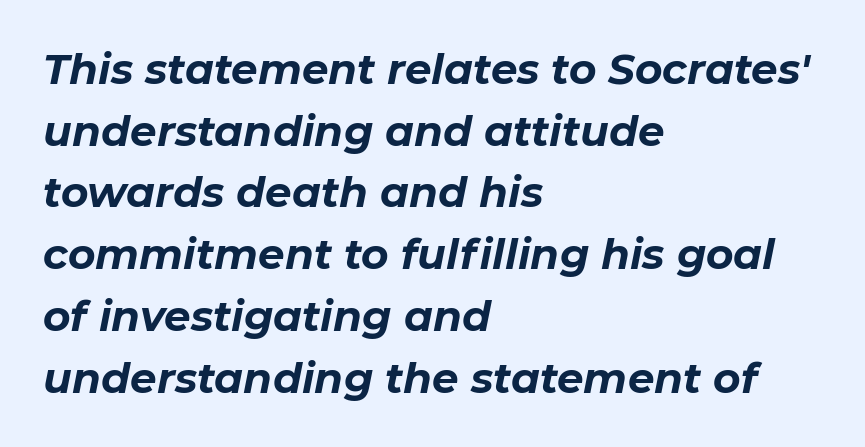
Italic? Definitely — the glyphs are oblique. The passage is arranged the way most books set body copy — flush left. Descenders hang freely into open space. This block has exactly the height ordinary leading produces.
